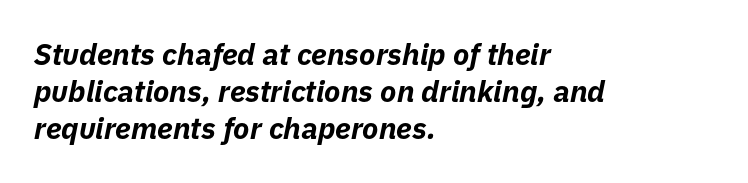
The image shows 30 px bold type, italic (leaning right); set left-aligned, line spacing 1.24x, normal letter spacing, not underlined; low stroke contrast and a medium x-height.
